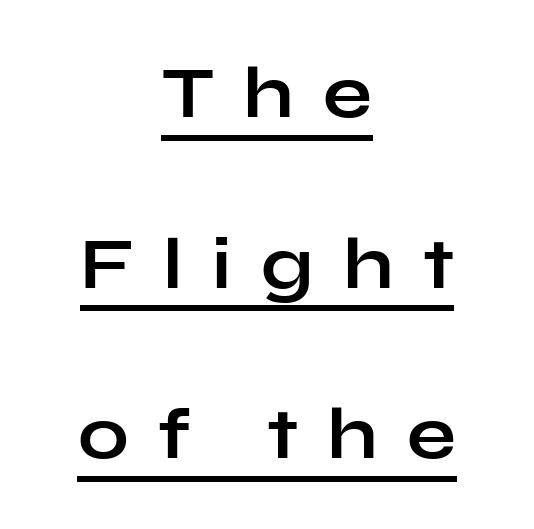
The image shows 72 px bold, wide sans-serif type, upright; set centered, loose line spacing (2.37x), unusually wide letter spacing (+0.41 em), underlined; low stroke contrast and a medium x-height.
